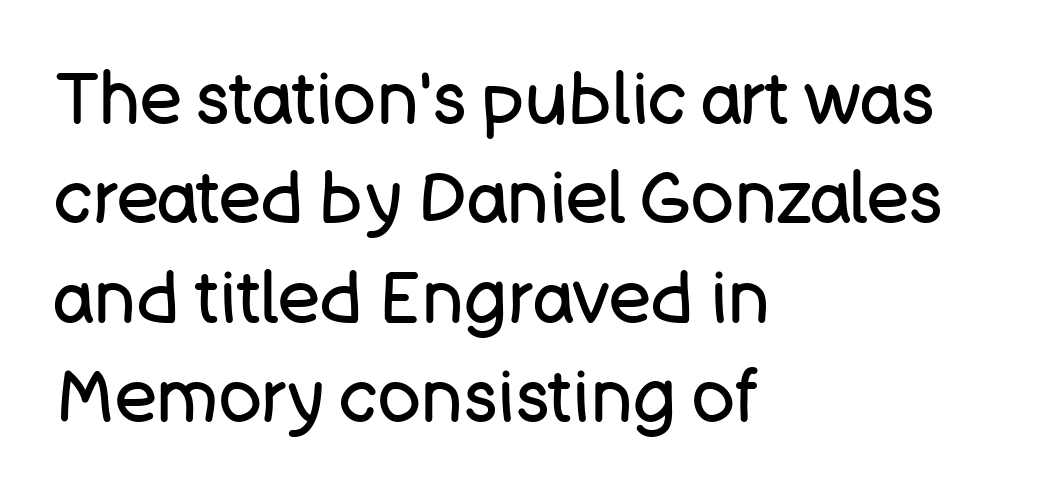
The image shows 71 px regular-weight sans-serif type, upright; set left-aligned, normal line spacing (1.4x), normal letter spacing, not underlined; low stroke contrast and a large x-height.
